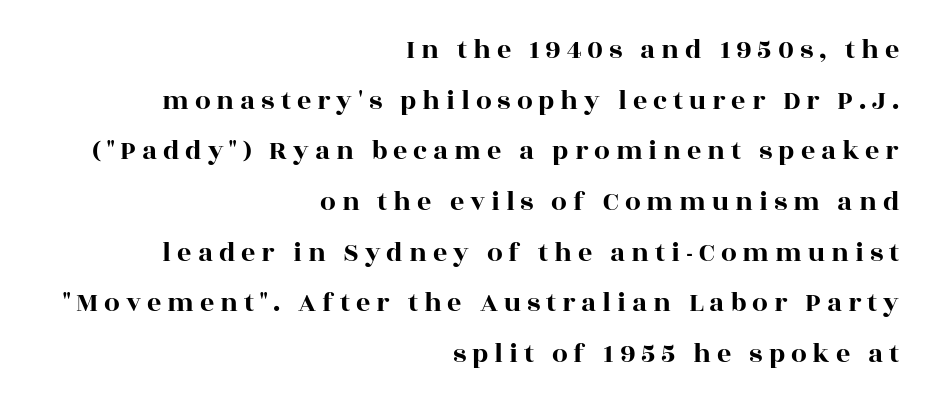
The image shows 28 px wide serif type, upright; set right-aligned, line spacing 1.81x, unusually wide letter spacing (+0.21 em), not underlined; a large x-height.
